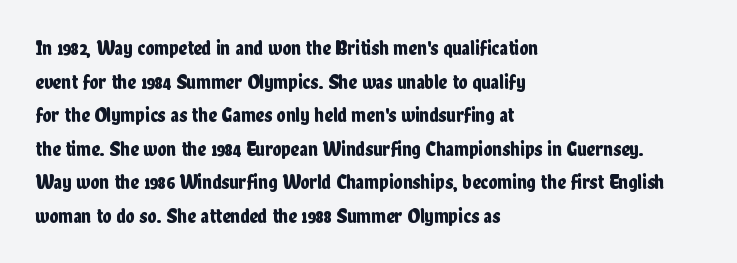
The image shows 21 px text type, upright; set left-aligned, normal line spacing (1.6x), normal letter spacing, not underlined.
